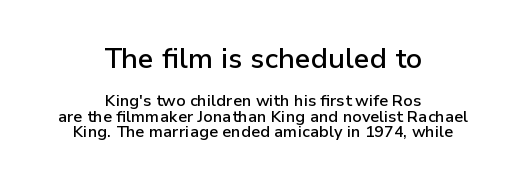
The image shows 28 px semibold sans-serif type, upright; set centered, tight line spacing (0.98x), normal letter spacing, not underlined; the first (top) block is 1.75x larger; low stroke contrast and a medium x-height.
